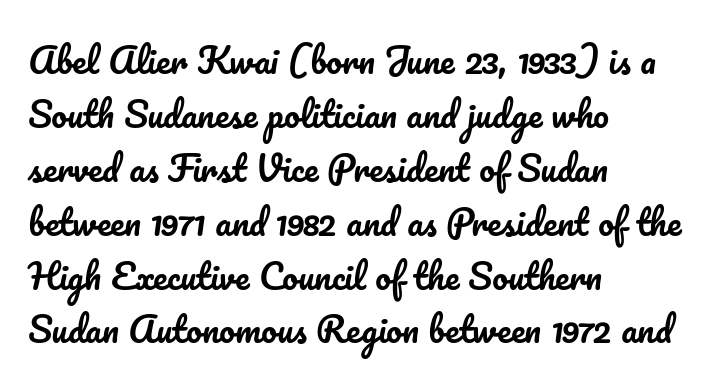
The image shows 35 px text type; set left-aligned, normal line spacing (1.54x), normal letter spacing, not underlined; low stroke contrast and a small x-height.
